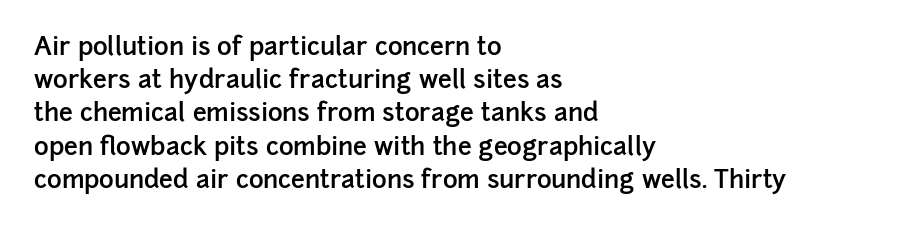
The image shows 25 px text type, upright; set left-aligned, normal line spacing (1.33x), normal letter spacing, not underlined.
